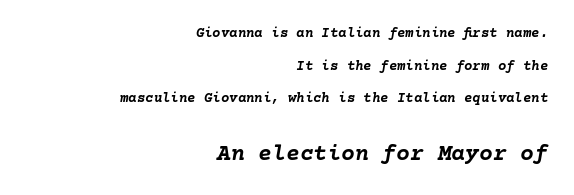
The image shows 23 px bold type, italic (leaning right); set right-aligned, loose line spacing (2.33x), normal letter spacing, not underlined; the second (bottom) block is 1.64x larger.
